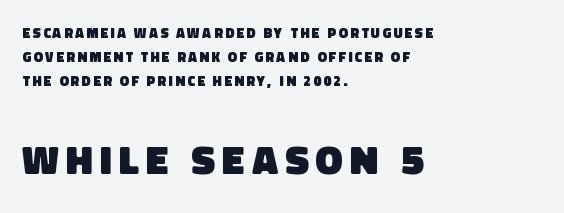
Each row of text sits above clean, open space. Each letter's strokes conclude bluntly, with no projecting serifs. The rendering uses a bold face; every stroke is thick and dark. The rag falls on the right side of this text block. Top chunk: small. Bottom chunk: large.
